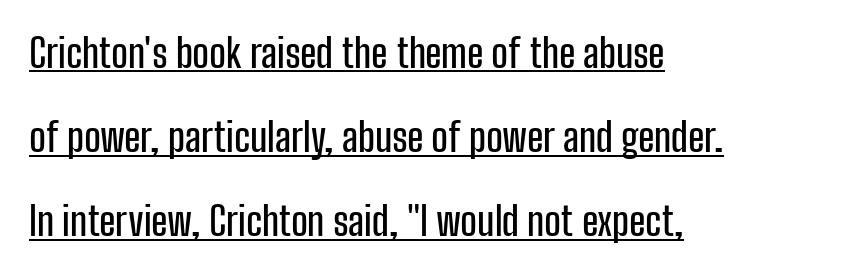
{"serif": "no", "italic": "no", "width": "condensed", "stroke_contrast": "low", "x_height": "medium", "monospaced": "no", "underline": "yes", "align": "left", "line_spacing": "loose", "line_spacing_ratio": 2.16, "letter_spacing": "normal", "letter_spacing_em": 0.0, "glyph_px": 39}
